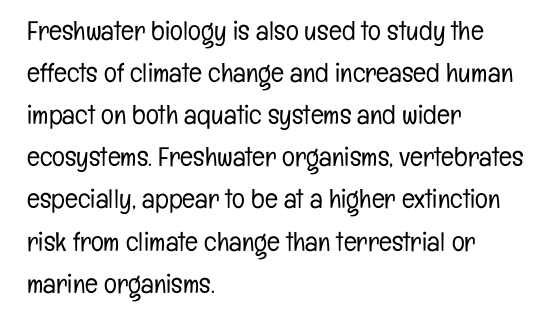
{"italic": "no", "bold": "no", "underline": "no", "align": "left", "line_spacing": "normal", "line_spacing_ratio": 1.56, "letter_spacing": "normal", "letter_spacing_em": 0.0, "glyph_px": 27}
